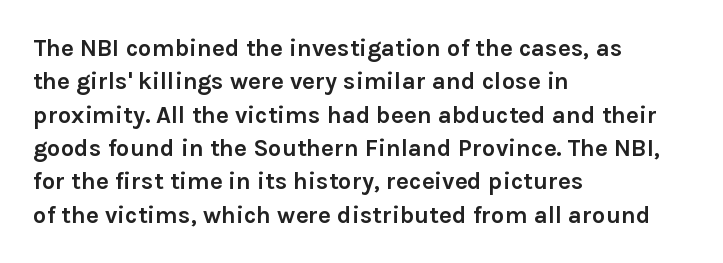
You can tell it's not italic because the verticals are truly vertical. Descender tails drop into unmarked territory. Baseline-to-baseline distance is the conventional proportion of letter height. Nobody touched the tracking dial on this one. Thick stems and heavy bowls — unmistakably bold. One-word summary of the alignment: left.
